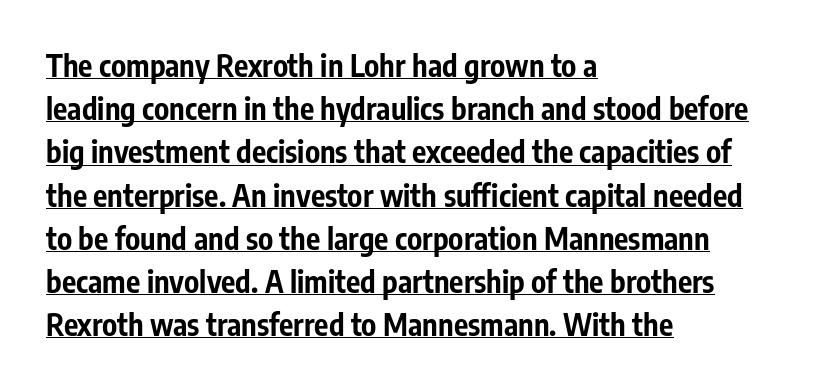
{"serif": "no", "italic": "no", "bold": "yes", "weight": "bold", "width": "condensed", "stroke_contrast": "low", "x_height": "medium", "monospaced": "no", "underline": "yes", "align": "left", "line_spacing": "normal", "line_spacing_ratio": 1.44, "letter_spacing": "normal", "letter_spacing_em": 0.0, "glyph_px": 30}
